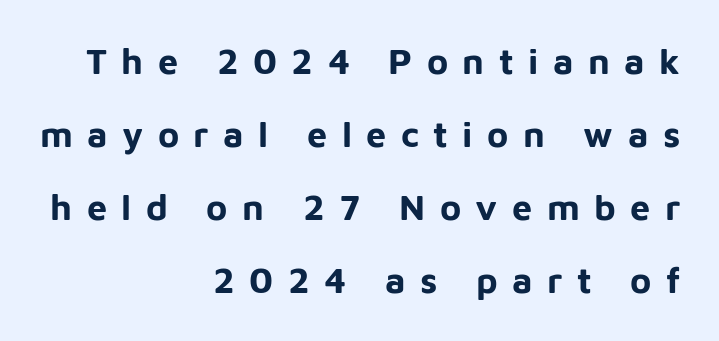
{"serif": "no", "italic": "no", "bold": "yes", "weight": "bold", "width": "normal", "stroke_contrast": "low", "x_height": "medium", "monospaced": "no", "underline": "no", "align": "right", "line_spacing": "loose", "line_spacing_ratio": 2.03, "letter_spacing": "wide", "letter_spacing_em": 0.4, "glyph_px": 36}
